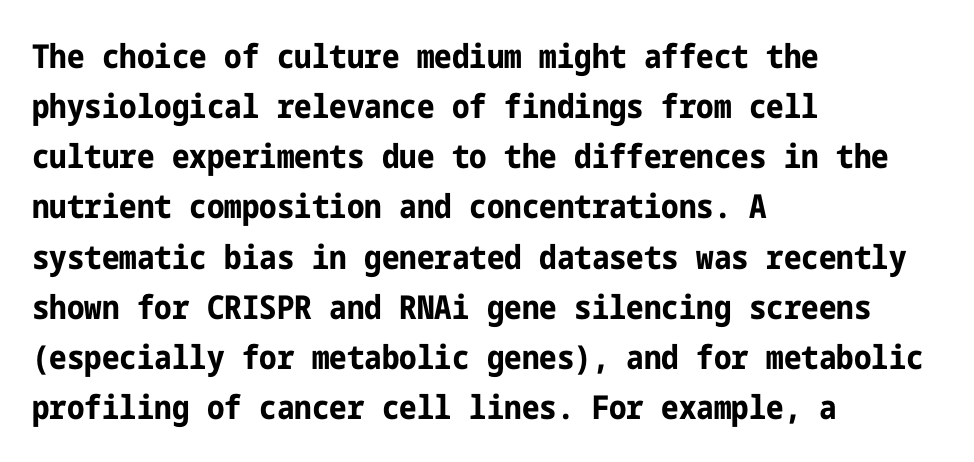
Vertical spacing — default. Type style note: lacks serifs. The typesetter chose a ragged-right arrangement here. Any mark beneath the type? The region is blank. Default kerning and tracking; the words read as compact shapes.
